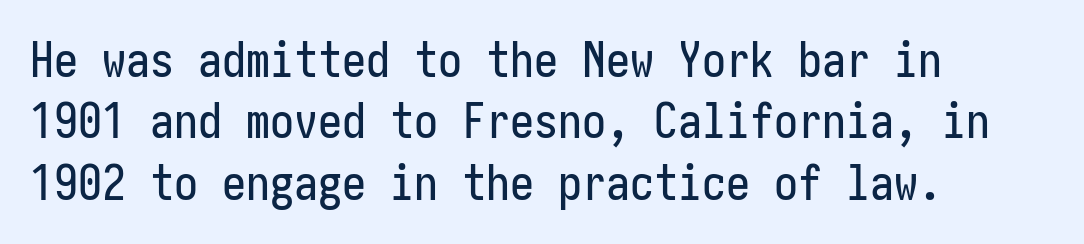
The image shows 48 px condensed sans-serif type, upright; set left-aligned, normal line spacing (1.28x), normal letter spacing, not underlined; low stroke contrast and a medium x-height.
